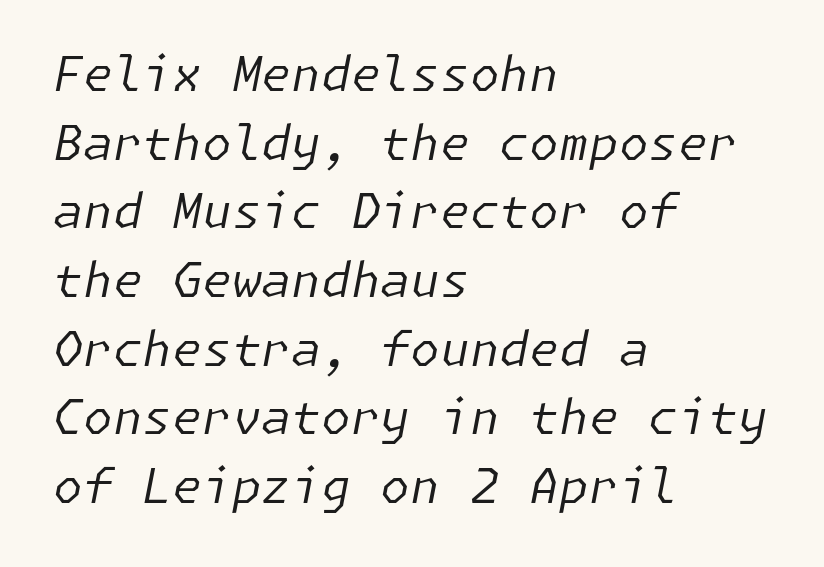
Designer's note — italics engaged. This is not heavy type; no bold has been used. Descenders hang freely into open space. If you measured baseline to baseline, you'd find a middling distance.
